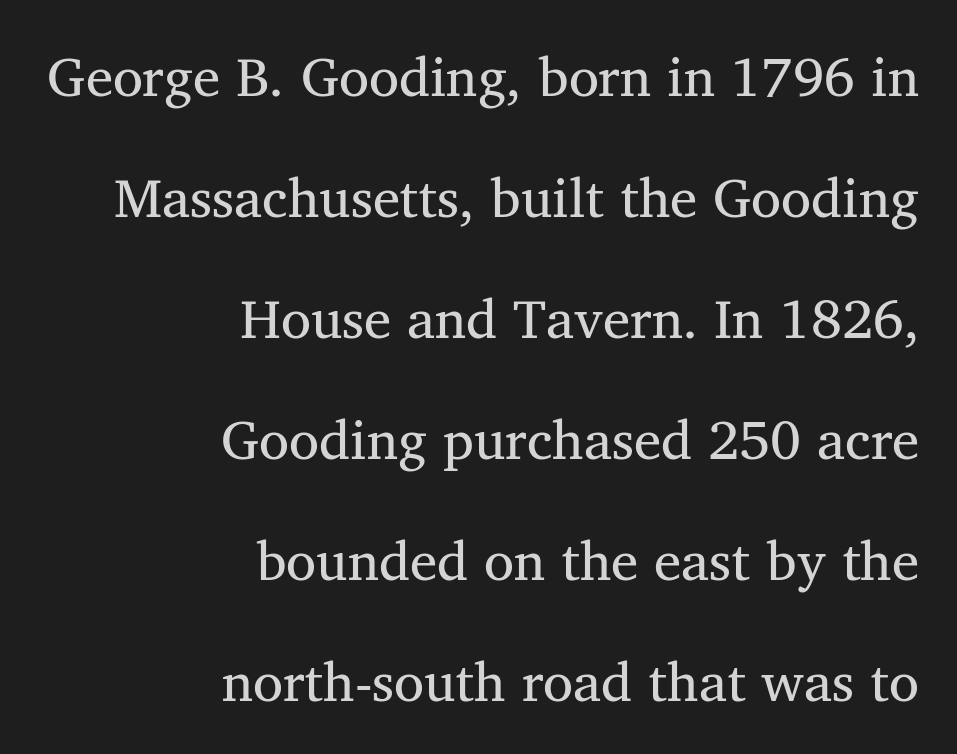
Is this a fixed-width face? No — the glyphs have proportional, varying widths. A student would call this right alignment; a typographer would say flush right, rag left. Regarding leading, the lines here are spaced well apart. Nothing unusual about the tracking: characters are spaced as the font intends. The strokes carry an ordinary text weight at most. This is roman type, the default non-slanted kind.
